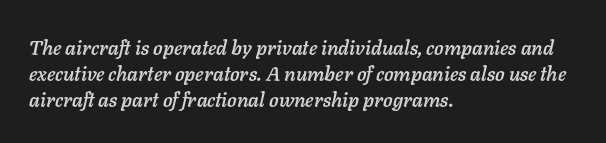
Q: Is the text italic (slanted)? A: Yes, it leans right by about 11 degrees.
Q: Is the text underlined? A: No.
Q: How is the paragraph aligned? A: Left-aligned.
Q: Is the spacing between letters normal or unusually wide? A: Normal.
Q: Is the spacing between lines tight, normal or loose? A: Normal.
